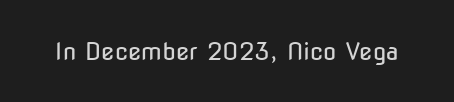
{"italic": "no", "bold": "no", "underline": "no", "letter_spacing": "normal", "letter_spacing_em": 0.0, "glyph_px": 24}
